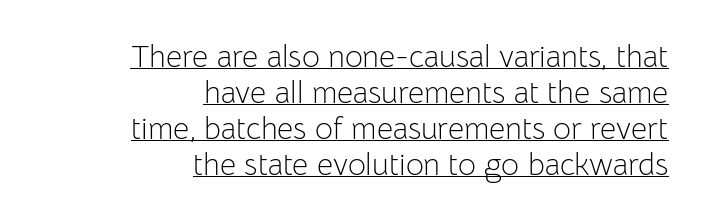
Q: Is the text bold? A: No.
Q: Is the text italic (slanted)? A: No, it is upright.
Q: Is the typeface a serif or a sans-serif typeface? A: Sans-serif.
Q: Is the text underlined? A: Yes.
Q: How is the paragraph aligned? A: Right-aligned.
Q: Is the spacing between letters normal or unusually wide? A: Normal.
Q: Width (condensed, normal, or wide)? A: Normal.
Q: Stroke contrast? A: Low.
Q: x-height? A: Medium.
Q: Monospaced? A: No.
